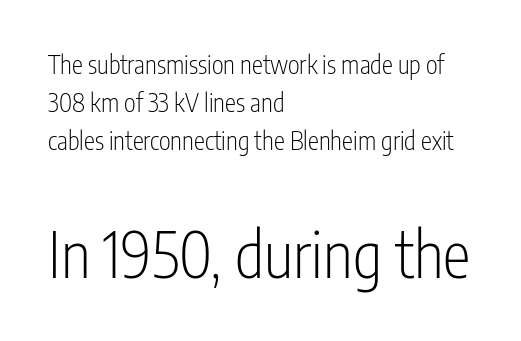
Q: Is the text bold? A: No.
Q: Is the text italic (slanted)? A: No, it is upright.
Q: Is the typeface a serif or a sans-serif typeface? A: Sans-serif.
Q: Is the text underlined? A: No.
Q: How is the paragraph aligned? A: Left-aligned.
Q: Is the spacing between letters normal or unusually wide? A: Normal.
Q: Is the spacing between lines tight, normal or loose? A: Normal.
Q: Which block of text is set in a larger size, the first (top) or the second (bottom)? A: The second (bottom) one.
Q: Width (condensed, normal, or wide)? A: Condensed.
Q: Stroke contrast? A: Low.
Q: x-height? A: Medium.
Q: Monospaced? A: No.
